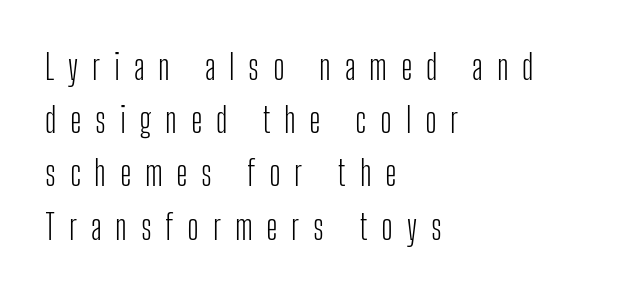
Q: Is the text bold? A: No.
Q: Is the text italic (slanted)? A: No, it is upright.
Q: Is the typeface a serif or a sans-serif typeface? A: Sans-serif.
Q: Is the text underlined? A: No.
Q: How is the paragraph aligned? A: Left-aligned.
Q: Is the spacing between letters normal or unusually wide? A: Unusually wide.
Q: Is the spacing between lines tight, normal or loose? A: Normal.
Q: Width (condensed, normal, or wide)? A: Condensed.
Q: Stroke contrast? A: Low.
Q: x-height? A: Medium.
Q: Monospaced? A: No.
